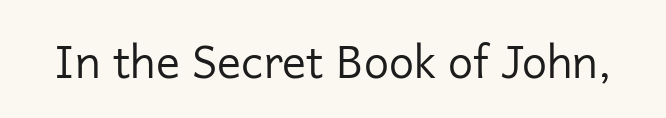
Look at the tracking — it's just the regular setting, nothing added. To sum up the face: it is a sans, with no serifs. Varying glyph widths throughout — classic text-font behaviour. Weight class: somewhere from thin through regular. Lines of text with bare space underneath.
